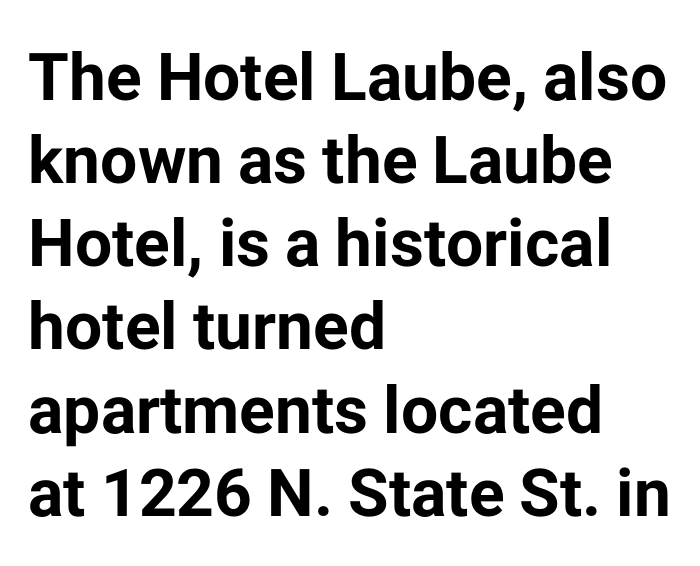
Q: Is the text bold? A: Yes.
Q: Is the text italic (slanted)? A: No, it is upright.
Q: Is the typeface a serif or a sans-serif typeface? A: Sans-serif.
Q: Is the text underlined? A: No.
Q: How is the paragraph aligned? A: Left-aligned.
Q: Is the spacing between letters normal or unusually wide? A: Normal.
Q: Is the spacing between lines tight, normal or loose? A: Normal.
Q: Width (condensed, normal, or wide)? A: Normal.
Q: Stroke contrast? A: Low.
Q: x-height? A: Medium.
Q: Monospaced? A: No.
